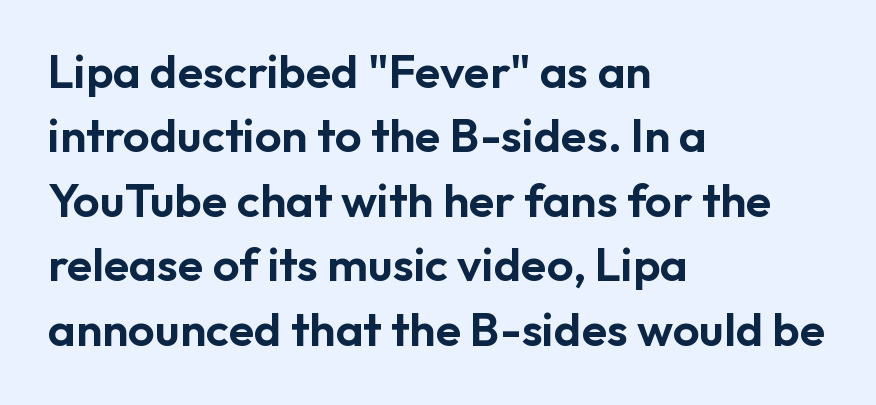
Q: Is the text italic (slanted)? A: No, it is upright.
Q: Is the typeface a serif or a sans-serif typeface? A: Sans-serif.
Q: Is the text underlined? A: No.
Q: How is the paragraph aligned? A: Left-aligned.
Q: Is the spacing between letters normal or unusually wide? A: Normal.
Q: Is the spacing between lines tight, normal or loose? A: Normal.
Q: Width (condensed, normal, or wide)? A: Normal.
Q: Stroke contrast? A: Low.
Q: x-height? A: Medium.
Q: Monospaced? A: No.
